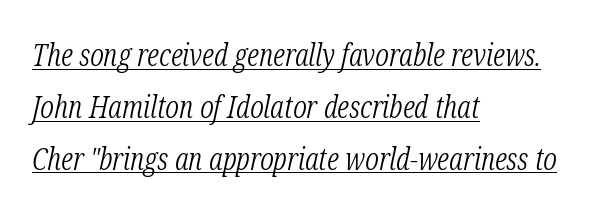
The image shows 31 px light, condensed serif type, italic (leaning right); set left-aligned, normal line spacing (1.67x), normal letter spacing, underlined; low stroke contrast and a medium x-height.
